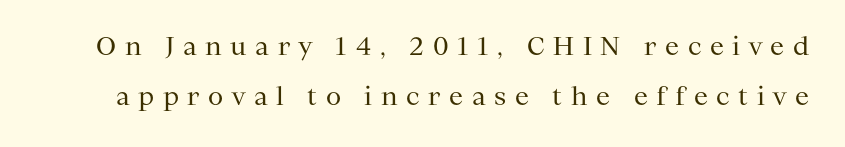
{"italic": "no", "bold": "no", "underline": "no", "line_spacing": "loose", "line_spacing_ratio": 2.0, "letter_spacing": "wide", "letter_spacing_em": 0.34, "glyph_px": 25}
